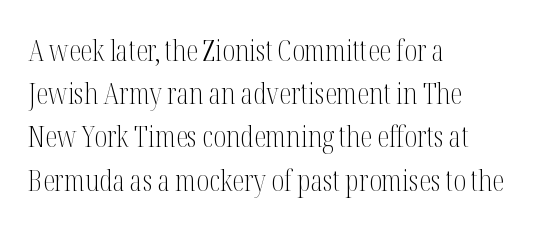
Q: Is the text bold? A: No.
Q: Is the text italic (slanted)? A: No, it is upright.
Q: Is the typeface a serif or a sans-serif typeface? A: Serif.
Q: Is the text underlined? A: No.
Q: How is the paragraph aligned? A: Left-aligned.
Q: Is the spacing between letters normal or unusually wide? A: Normal.
Q: Is the spacing between lines tight, normal or loose? A: Normal.
Q: Width (condensed, normal, or wide)? A: Condensed.
Q: Stroke contrast? A: Medium.
Q: x-height? A: Medium.
Q: Monospaced? A: No.
